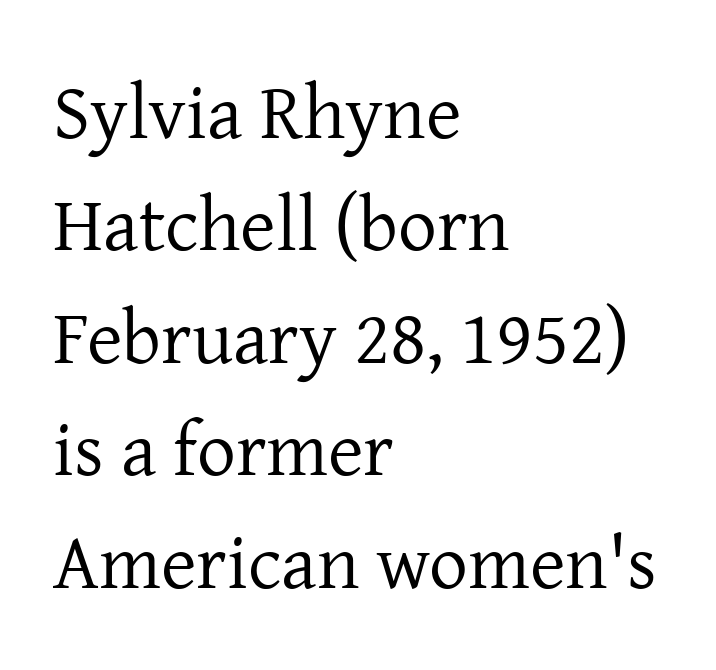
Q: Is the text bold? A: No.
Q: Is the text italic (slanted)? A: No, it is upright.
Q: Is the typeface a serif or a sans-serif typeface? A: Serif.
Q: Is the text underlined? A: No.
Q: How is the paragraph aligned? A: Left-aligned.
Q: Is the spacing between letters normal or unusually wide? A: Normal.
Q: Is the spacing between lines tight, normal or loose? A: Normal.
Q: Width (condensed, normal, or wide)? A: Normal.
Q: Stroke contrast? A: Low.
Q: x-height? A: Medium.
Q: Monospaced? A: No.
